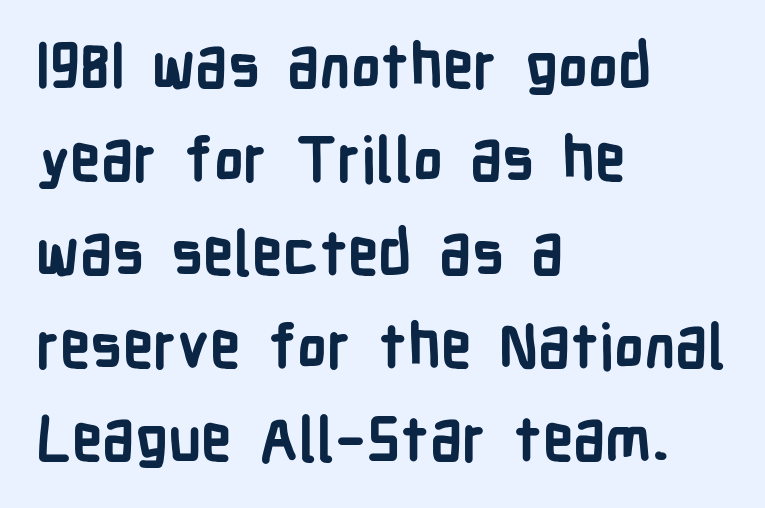
Here the glyphs are tracked normally, forming tight word shapes. Regarding leading, the lines here are spaced in the standard way. A classic flush-left, rag-right setting is used for this passage. Varying glyph widths throughout — classic text-font behaviour. You can tell it's not italic because the verticals are truly vertical. Each letter's strokes conclude bluntly, with no projecting serifs.
